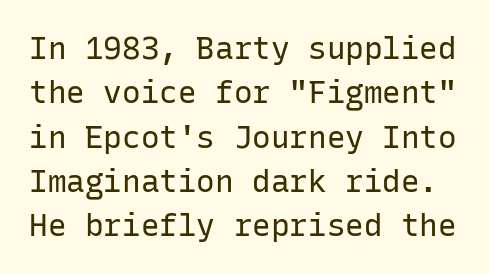
The image shows 31 px regular-weight sans-serif type, upright, monospaced; set normal line spacing (1.43x), normal letter spacing, not underlined; low stroke contrast and a medium x-height.
